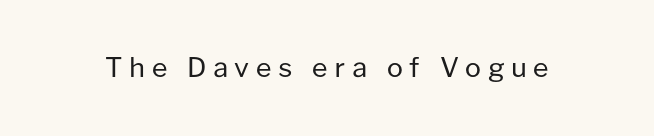
This sample uses expanded letter spacing, leaving extra air between glyphs. When letters stand straight like this, we call the style roman or upright. Is the type heavy? It reads as light-to-regular instead. Nobody drew a line under any word here.
